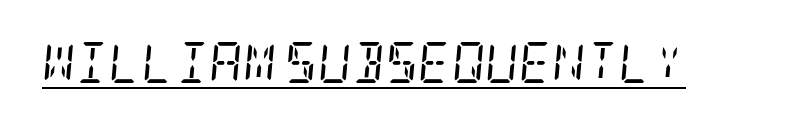
Q: Is the text bold? A: No.
Q: Is the text italic (slanted)? A: Yes, it leans right by about 5 degrees.
Q: Is the typeface a serif or a sans-serif typeface? A: Serif.
Q: Is the text underlined? A: Yes.
Q: Is the spacing between letters normal or unusually wide? A: Normal.
Q: Width (condensed, normal, or wide)? A: Condensed.
Q: Stroke contrast? A: Low.
Q: x-height? A: Large.
